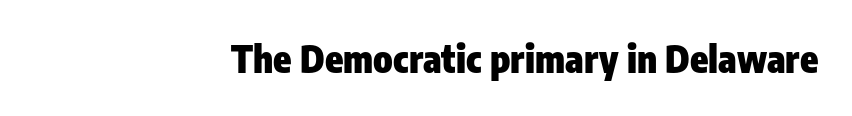
Italic? Not at all — the glyphs are vertical. In terms of letterspacing, this is plain default setting. Type without underlining. Unlike a traditional serif, this face leaves its strokes unadorned.
